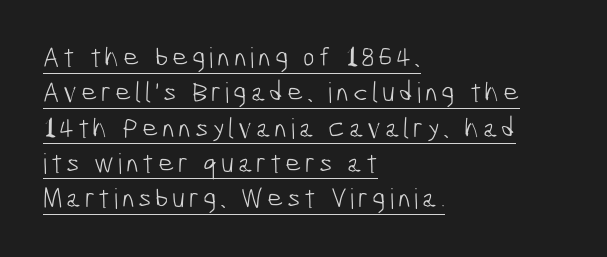
The face used here is proportionally spaced, like ordinary book or web type. Observe the absence of serifs on each vertical stroke in this sample. Vertically, the passage feels balanced, rows spaced as you'd expect. Weight: not bold — regular or lighter. Left-aligned paragraph, ragged on the right. Quick note: underline on.
